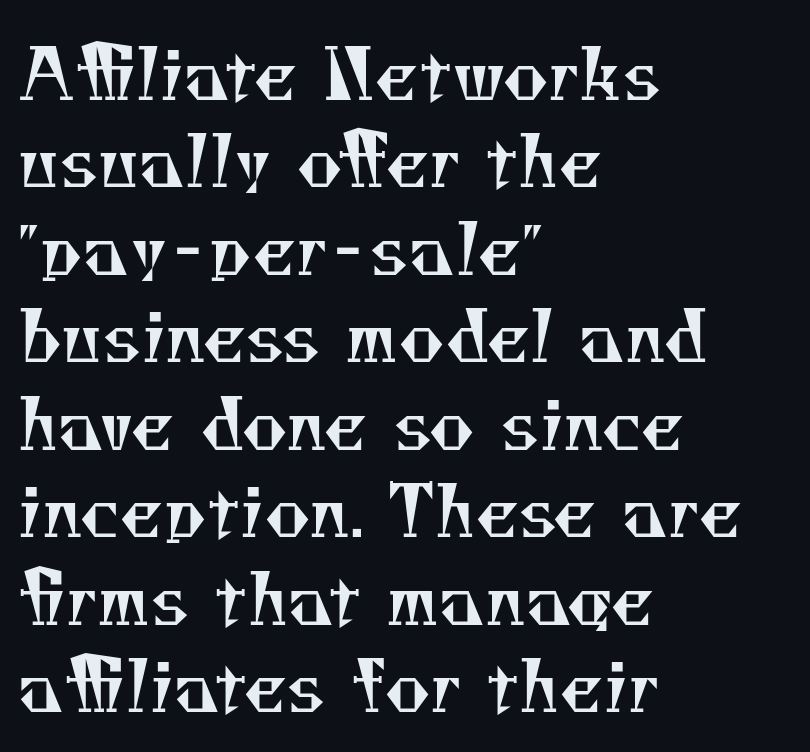
Q: Is the text bold? A: No.
Q: Is the typeface a serif or a sans-serif typeface? A: Serif.
Q: Is the text underlined? A: No.
Q: How is the paragraph aligned? A: Left-aligned.
Q: Is the spacing between letters normal or unusually wide? A: Normal.
Q: Is the spacing between lines tight, normal or loose? A: Normal.
Q: Width (condensed, normal, or wide)? A: Normal.
Q: Stroke contrast? A: Medium.
Q: x-height? A: Small.
Q: Monospaced? A: No.
